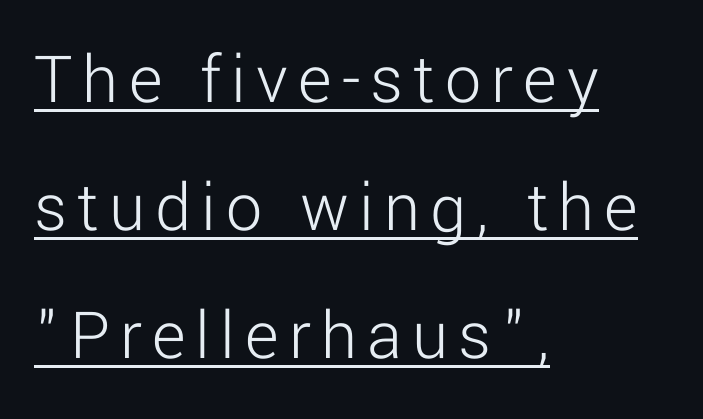
The image shows 72 px light sans-serif type, upright; set left-aligned, line spacing 1.78x, underlined; low stroke contrast and a medium x-height.
